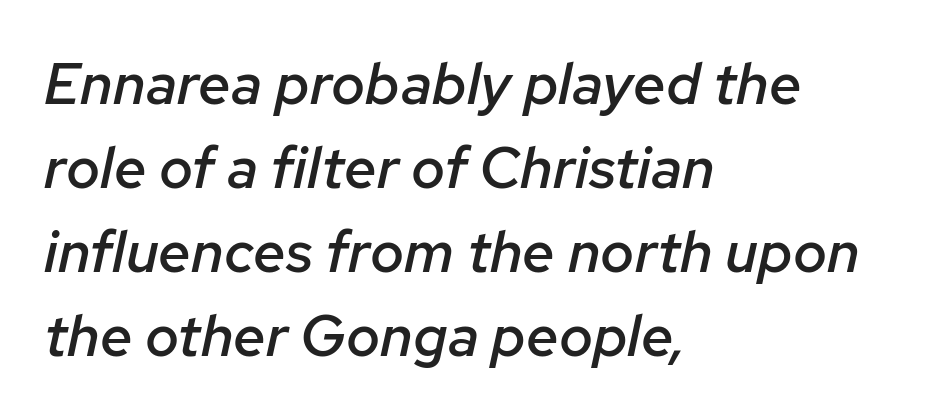
{"italic": "yes", "lean": "right", "slant_degrees": 12, "bold": "semi", "weight": "semibold", "width": "normal", "stroke_contrast": "low", "x_height": "medium", "monospaced": "no", "underline": "no", "align": "left", "line_spacing": "normal", "line_spacing_ratio": 1.45, "letter_spacing": "normal", "letter_spacing_em": 0.0, "glyph_px": 58}
